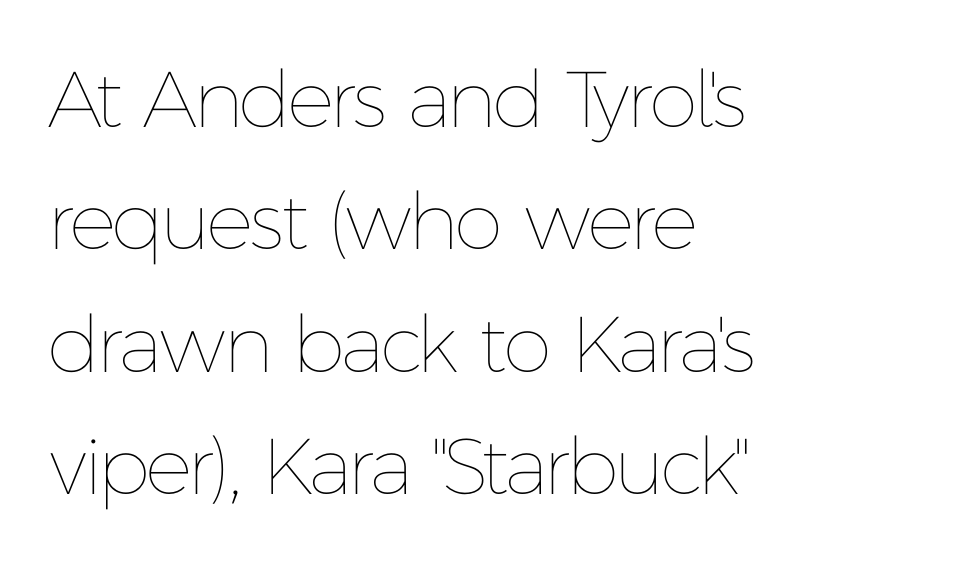
Q: Is the text bold? A: No.
Q: Is the text italic (slanted)? A: No, it is upright.
Q: Is the text underlined? A: No.
Q: How is the paragraph aligned? A: Left-aligned.
Q: Is the spacing between letters normal or unusually wide? A: Normal.
Q: Is the spacing between lines tight, normal or loose? A: Normal.
Q: Width (condensed, normal, or wide)? A: Normal.
Q: Stroke contrast? A: Low.
Q: x-height? A: Medium.
Q: Monospaced? A: No.
